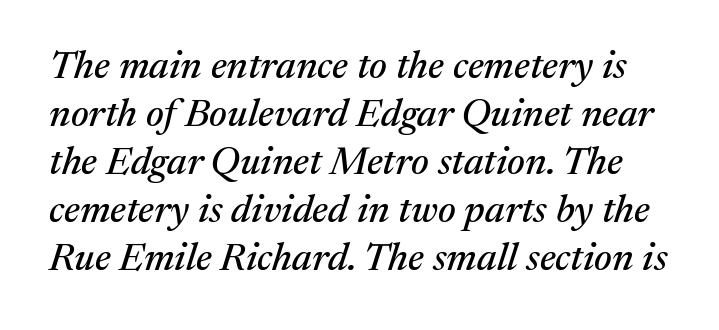
{"serif": "yes", "italic": "yes", "lean": "right", "slant_degrees": 17, "width": "normal", "stroke_contrast": "medium", "x_height": "medium", "monospaced": "no", "underline": "no", "line_spacing_ratio": 1.23, "letter_spacing": "normal", "letter_spacing_em": 0.0, "glyph_px": 39}
